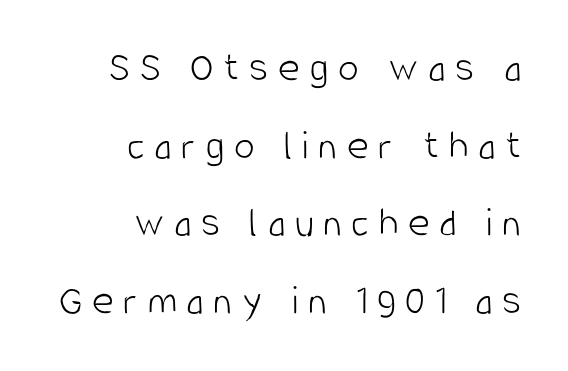
Q: Is the text bold? A: No.
Q: Is the text italic (slanted)? A: No, it is upright.
Q: Is the typeface a serif or a sans-serif typeface? A: Sans-serif.
Q: Is the text underlined? A: No.
Q: How is the paragraph aligned? A: Right-aligned.
Q: Is the spacing between letters normal or unusually wide? A: Unusually wide.
Q: Width (condensed, normal, or wide)? A: Condensed.
Q: Stroke contrast? A: Low.
Q: x-height? A: Large.
Q: Monospaced? A: No.
